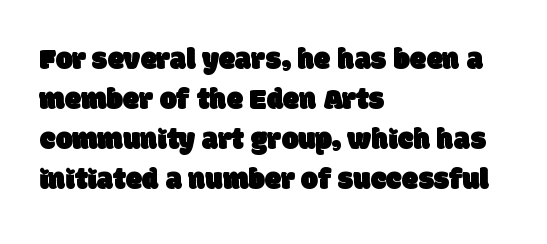
{"serif": "no", "width": "normal", "stroke_contrast": "low", "x_height": "large", "monospaced": "no", "underline": "no", "align": "left", "line_spacing": "normal", "line_spacing_ratio": 1.33, "letter_spacing": "normal", "letter_spacing_em": 0.0, "glyph_px": 30}
